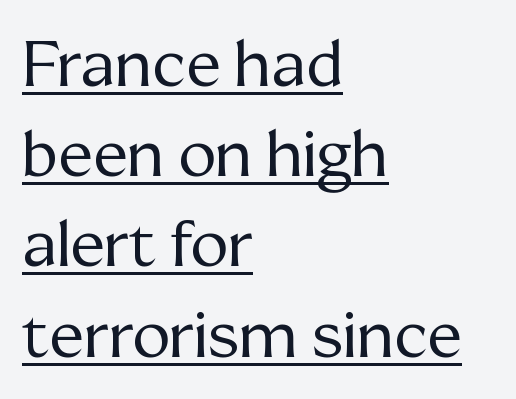
{"serif": "yes", "italic": "no", "bold": "no", "weight": "regular", "width": "normal", "stroke_contrast": "medium", "x_height": "medium", "monospaced": "no", "underline": "yes", "align": "left", "line_spacing": "normal", "line_spacing_ratio": 1.41, "letter_spacing": "normal", "letter_spacing_em": 0.0, "glyph_px": 64}
